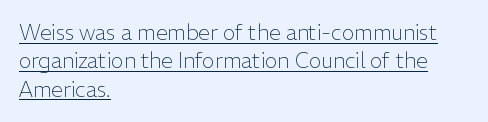
These lines keep a tight, regular rhythm from letter to letter. The lettering stays uniformly vertical, giving the passage a roman look. Successive baselines arrive at the customary interval. These glyphs show unthickened strokes, regular width or finer. Compared with undecorated copy, this sample adds a rule below the words.
